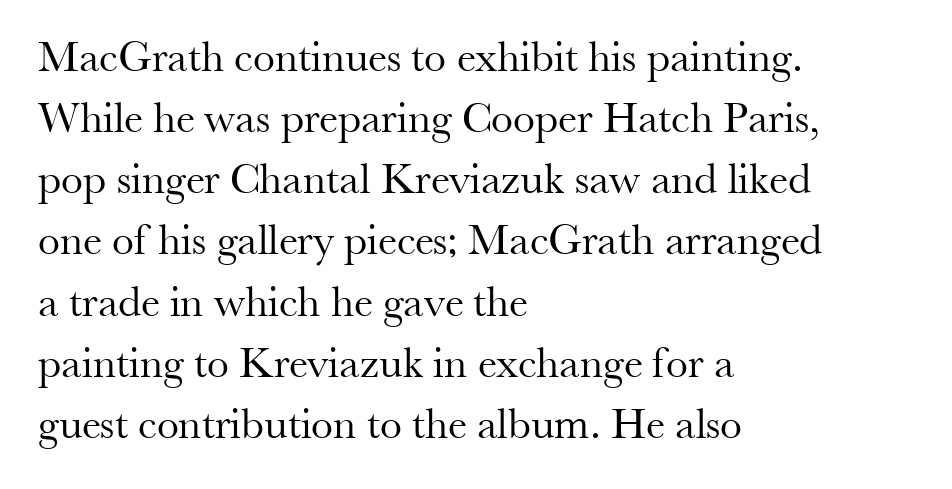
{"serif": "yes", "italic": "no", "bold": "no", "weight": "regular", "width": "normal", "stroke_contrast": "medium", "x_height": "small", "monospaced": "no", "underline": "no", "align": "left", "line_spacing": "normal", "line_spacing_ratio": 1.39, "letter_spacing": "normal", "letter_spacing_em": 0.0, "glyph_px": 44}
